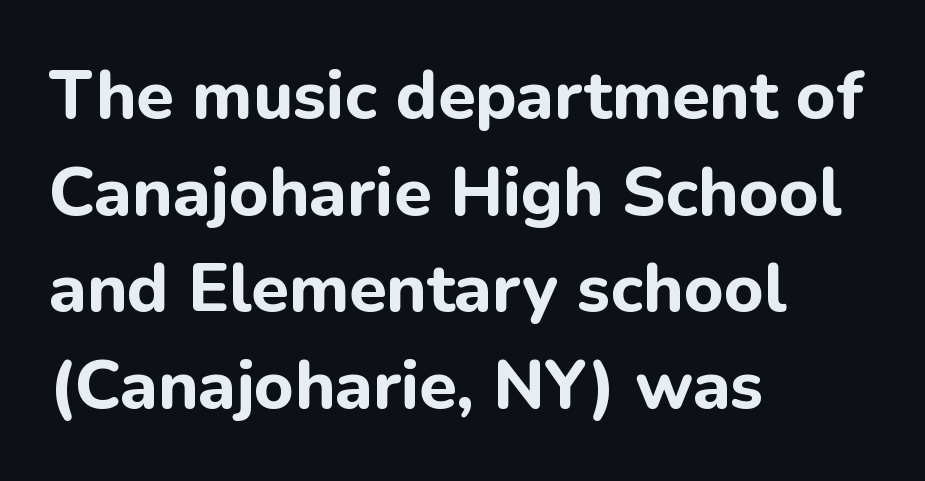
This sample has the flowing, uneven cadence of proportional lettering. Normally led — the rows are evenly, conventionally spaced. You could call the tracking neutral — neither tight nor loose. The strokes are fattened all the way to bold.
